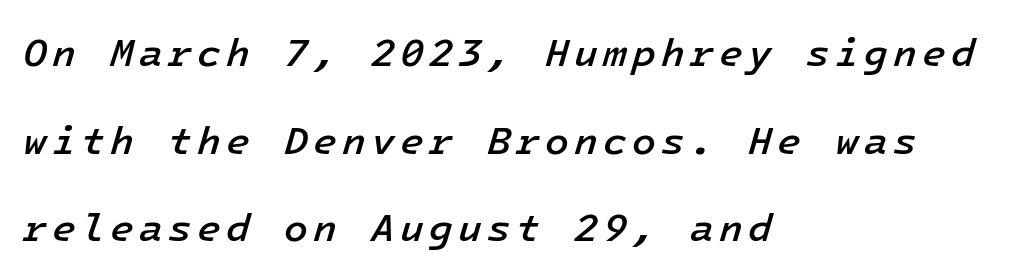
These lines stand farther apart than default settings would place them. The letters are semibold — heavier than regular but short of a full bold. Does the copy run flush right? No — it runs flush left. Descender tails drop into unmarked territory.
